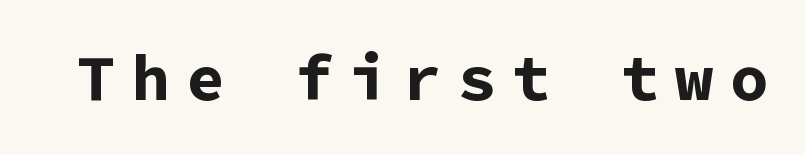
When letters stand straight like this, we call the style roman or upright. Rule under the text: the space is simply empty. Think of a typewriter: that constant character pitch is what you see here. Observe the wide spacing: letters keep a clear distance from each other.
